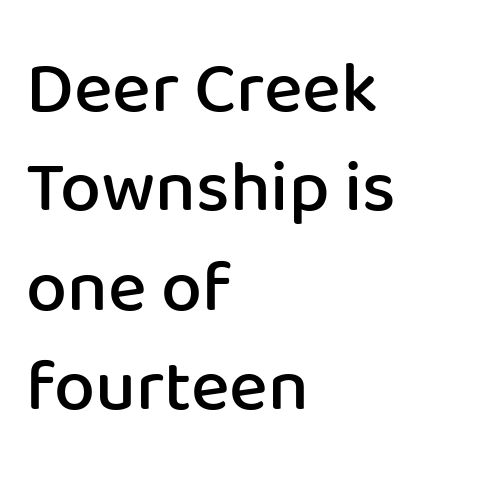
The image shows 73 px semibold sans-serif type, upright; set left-aligned, normal line spacing (1.36x), normal letter spacing, not underlined; low stroke contrast and a medium x-height.
